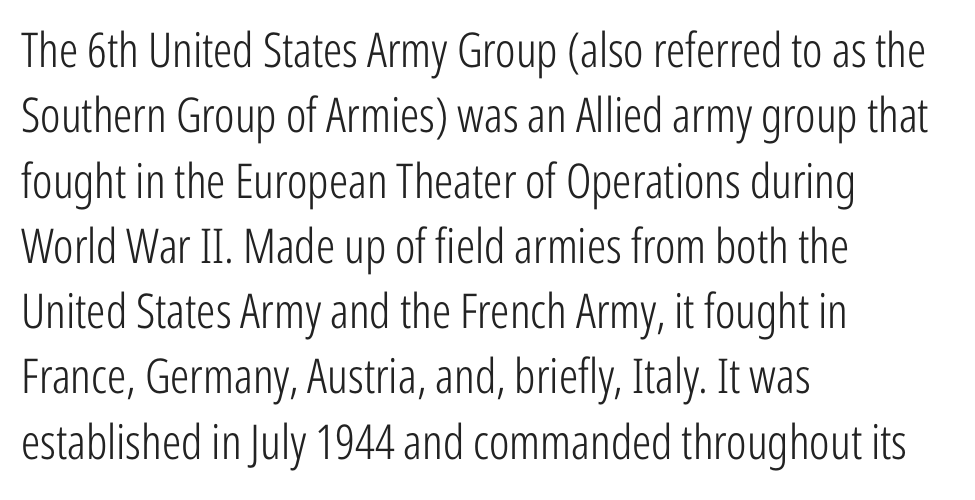
Q: Is the text bold? A: No.
Q: Is the text italic (slanted)? A: No, it is upright.
Q: Is the typeface a serif or a sans-serif typeface? A: Sans-serif.
Q: Is the text underlined? A: No.
Q: How is the paragraph aligned? A: Left-aligned.
Q: Is the spacing between letters normal or unusually wide? A: Normal.
Q: Is the spacing between lines tight, normal or loose? A: Normal.
Q: Width (condensed, normal, or wide)? A: Condensed.
Q: Stroke contrast? A: Low.
Q: x-height? A: Medium.
Q: Monospaced? A: No.
